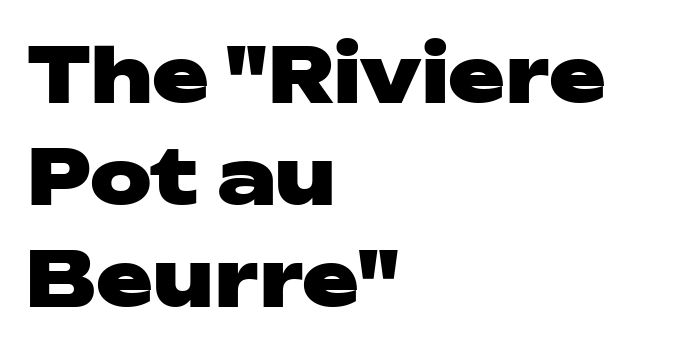
Only glyphs here, with clear space below each row. The passage shown is typed in a proportional face where columns would drift. The block of text has a typical density, with ordinary space between rows. Tracking value appears to be zero — textbook default spacing. Tall strokes in this sample are plumb rather than angled. Stroke terminals: plain, sans-serif.
